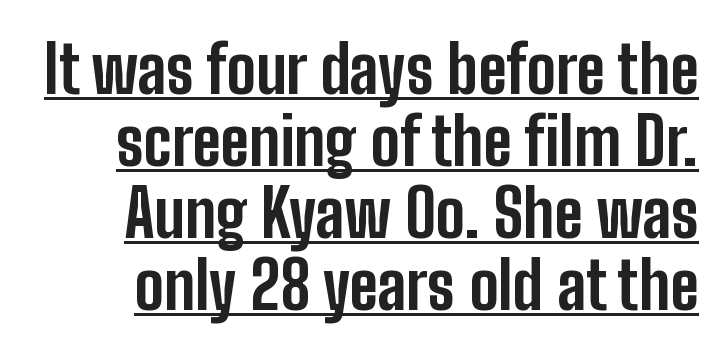
{"serif": "no", "italic": "no", "bold": "yes", "weight": "bold", "width": "condensed", "stroke_contrast": "low", "x_height": "medium", "monospaced": "no", "underline": "yes", "line_spacing": "tight", "line_spacing_ratio": 1.09, "letter_spacing": "normal", "letter_spacing_em": 0.0, "glyph_px": 66}
